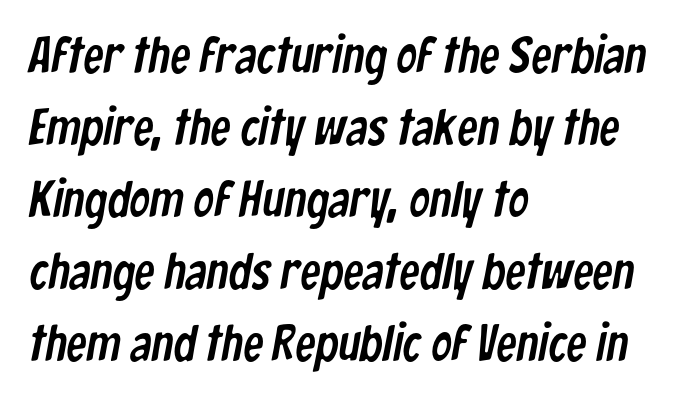
{"serif": "no", "width": "condensed", "stroke_contrast": "low", "x_height": "medium", "monospaced": "no", "underline": "no", "align": "left", "line_spacing": "normal", "line_spacing_ratio": 1.41, "letter_spacing": "normal", "letter_spacing_em": 0.0, "glyph_px": 51}
